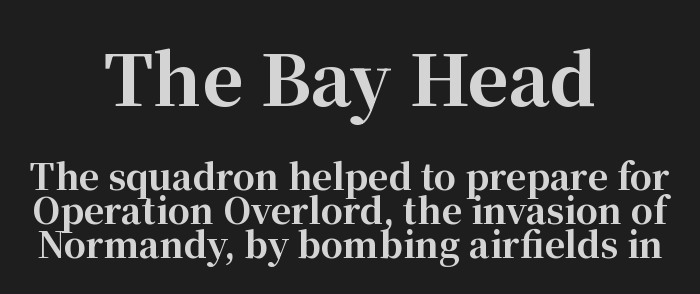
The image shows 70 px bold serif type, upright; set centered, tight line spacing (0.97x), normal letter spacing, not underlined; the first (top) block is 2.0x larger; high stroke contrast and a medium x-height.
